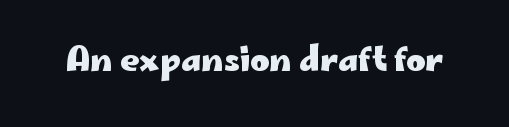
Q: Is the text bold? A: Yes.
Q: Is the text italic (slanted)? A: No, it is upright.
Q: Is the typeface a serif or a sans-serif typeface? A: Sans-serif.
Q: Is the text underlined? A: No.
Q: Is the spacing between letters normal or unusually wide? A: Normal.
Q: Width (condensed, normal, or wide)? A: Wide.
Q: Stroke contrast? A: Low.
Q: x-height? A: Small.
Q: Monospaced? A: No.
